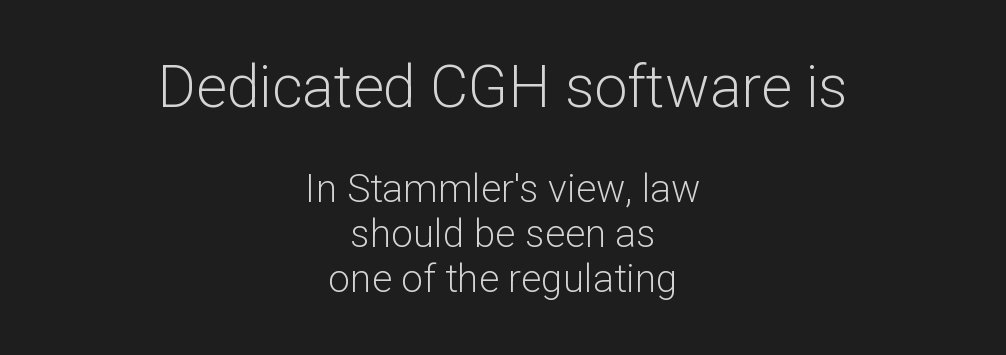
The rag falls on both sides of this text block equally. A clean baseline with only descenders dipping below it. The characters are drawn with everyday or finer stroke widths. This sample uses a sans-serif face.
